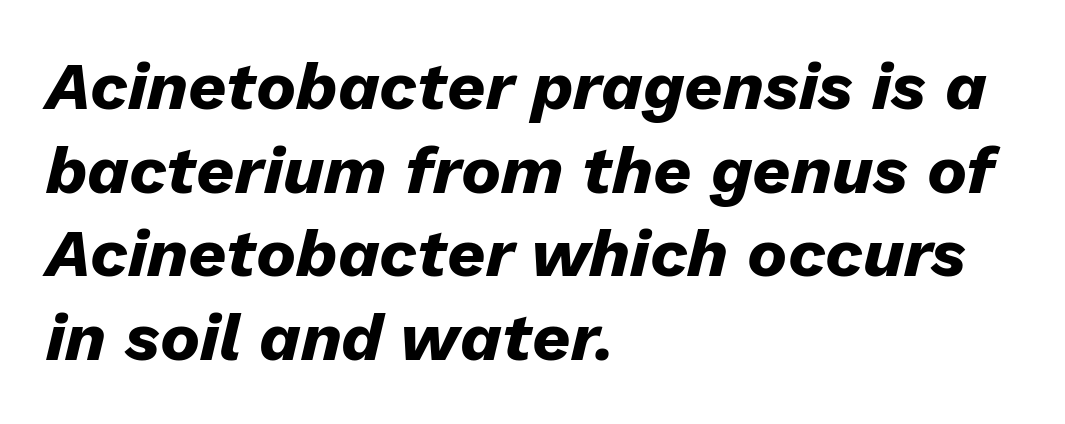
The image shows 67 px heavy type, italic (leaning right); set left-aligned, normal line spacing (1.25x), normal letter spacing, not underlined; low stroke contrast and a medium x-height.
